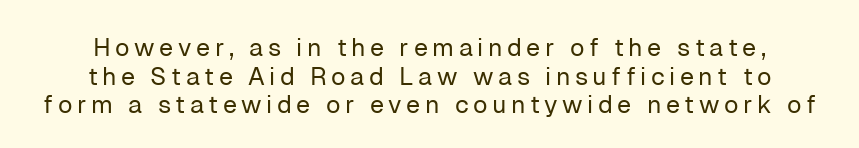
The image shows 25 px text type, upright; set tight line spacing (1.15x), not underlined.
